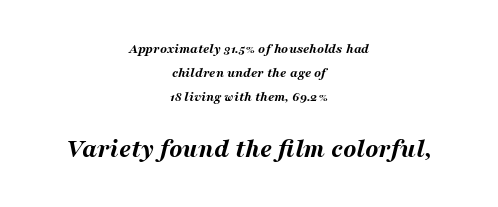
The image shows 27 px bold type, italic (leaning right); set centered, line spacing 1.71x, normal letter spacing, not underlined; the second (bottom) block is 1.93x larger.
